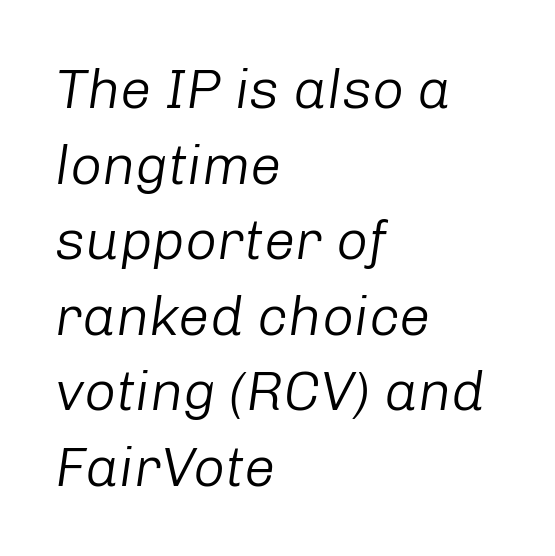
{"italic": "yes", "lean": "right", "slant_degrees": 8, "bold": "no", "weight": "light", "width": "normal", "stroke_contrast": "low", "x_height": "medium", "monospaced": "no", "underline": "no", "align": "left", "line_spacing": "normal", "line_spacing_ratio": 1.35, "letter_spacing": "normal", "letter_spacing_em": 0.0, "glyph_px": 56}
